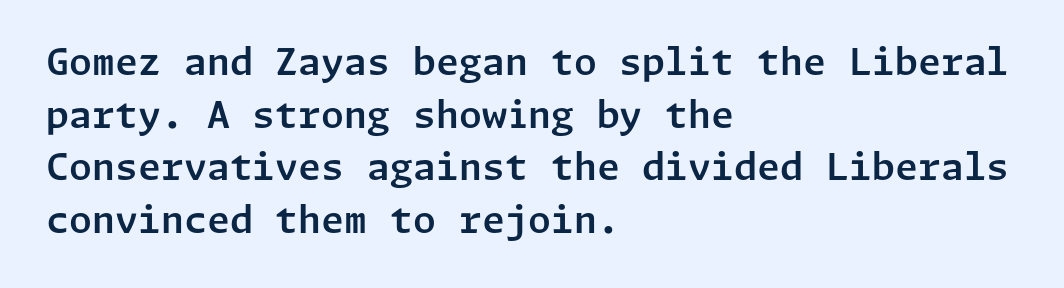
{"serif": "no", "italic": "no", "width": "normal", "stroke_contrast": "low", "x_height": "medium", "underline": "no", "align": "left", "line_spacing": "normal", "line_spacing_ratio": 1.42, "letter_spacing": "normal", "letter_spacing_em": 0.0, "glyph_px": 37}
